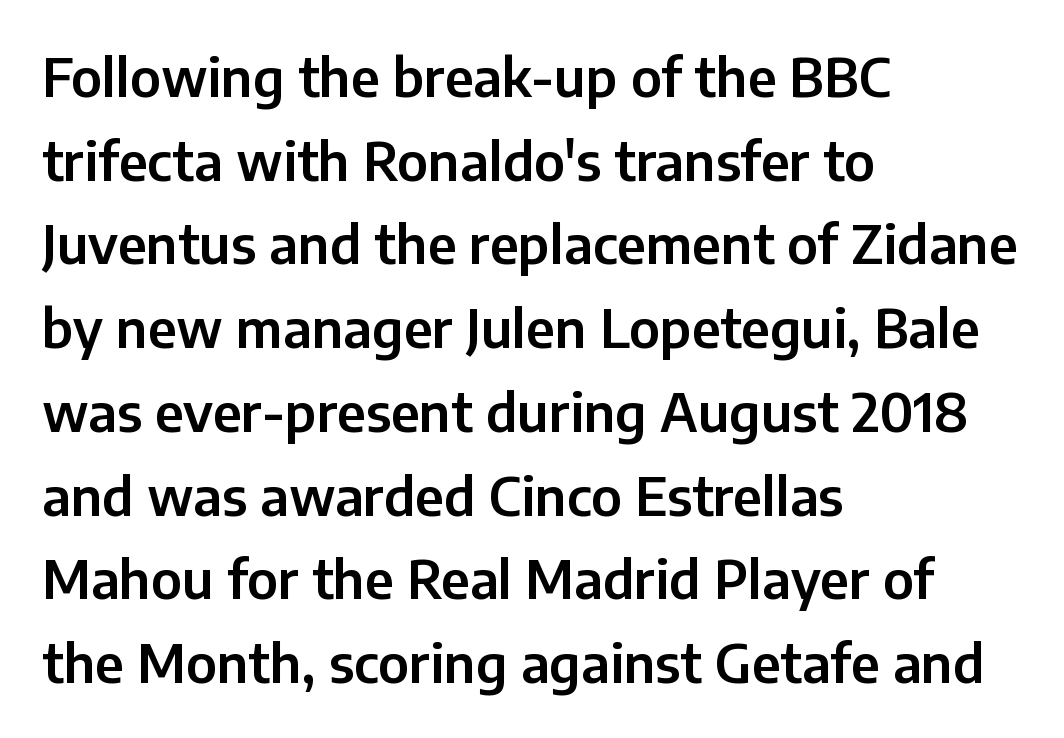
The line texture is even and compact thanks to regular tracking. The lines are quadded left. The lettering holds an erect, upright posture throughout. Regarding leading, the lines here are spaced in the standard way. These lines are rendered in a variable-pitch font.
